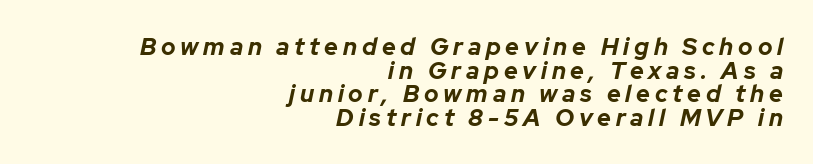
Q: Is the text bold? A: Yes.
Q: Is the text italic (slanted)? A: Yes, it leans right by about 12 degrees.
Q: Is the text underlined? A: No.
Q: How is the paragraph aligned? A: Right-aligned.
Q: Is the spacing between letters normal or unusually wide? A: Unusually wide.
Q: Is the spacing between lines tight, normal or loose? A: Tight.
